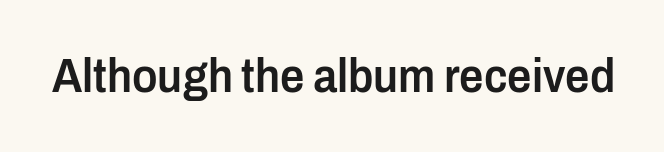
The image shows 48 px semibold, condensed sans-serif type, upright; set normal letter spacing, not underlined; low stroke contrast and a medium x-height.
